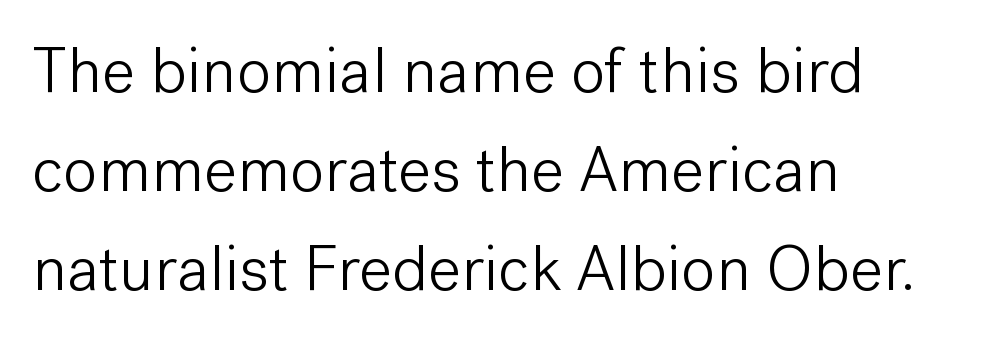
The line texture is even and compact thanks to regular tracking. You can tell it's not italic because the verticals are truly vertical. Has an underline been added? It has not. Do the characters align in a grid? No, the font is proportional.
